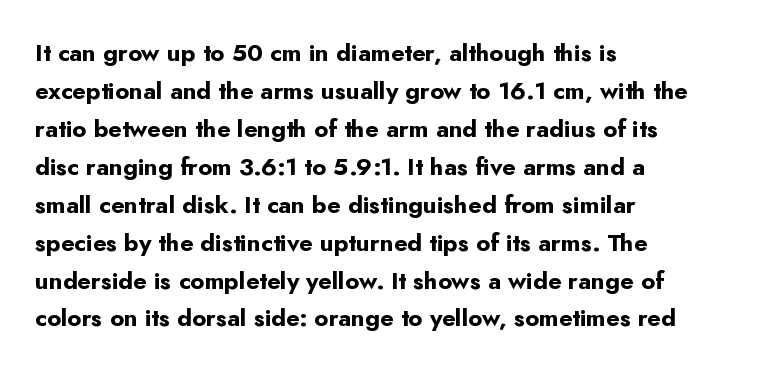
The image shows 24 px bold type, upright; set left-aligned, normal line spacing (1.58x), normal letter spacing, not underlined.
